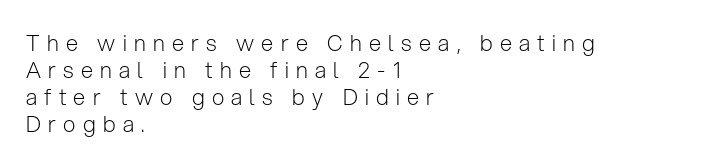
The image shows 22 px text type, upright; set left-aligned, line spacing 1.22x, unusually wide letter spacing (+0.33 em), not underlined.
